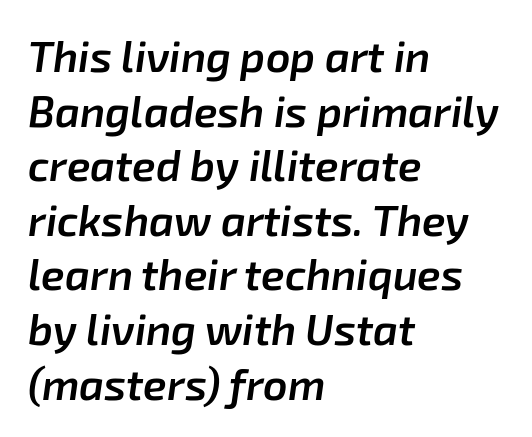
The image shows 43 px semibold type, italic (leaning right); set left-aligned, normal line spacing (1.27x), normal letter spacing, not underlined; low stroke contrast and a medium x-height.
